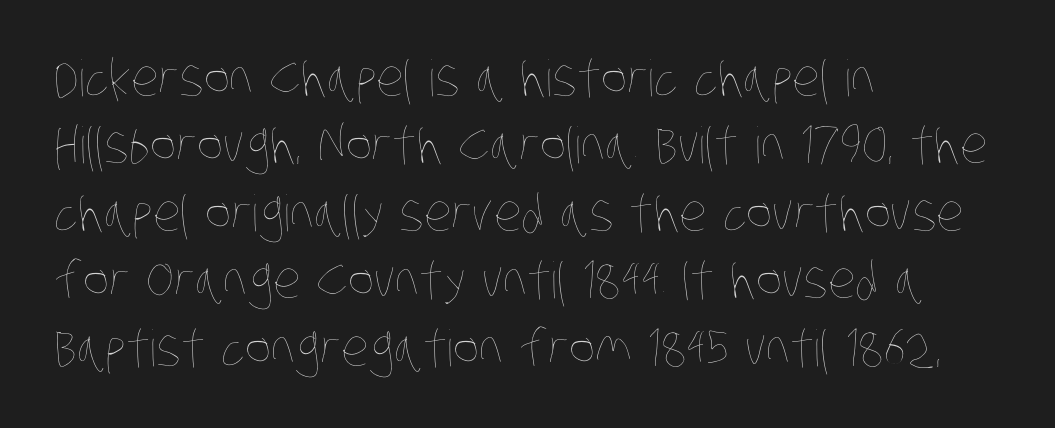
The image shows 50 px thin, condensed type; set left-aligned, normal line spacing (1.35x), normal letter spacing, not underlined; low stroke contrast and a large x-height.
